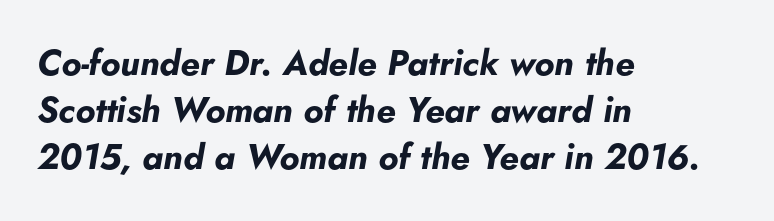
{"italic": "yes", "lean": "right", "slant_degrees": 5, "bold": "yes", "weight": "bold", "width": "normal", "stroke_contrast": "low", "x_height": "small", "monospaced": "no", "underline": "no", "align": "left", "line_spacing": "normal", "line_spacing_ratio": 1.35, "letter_spacing": "normal", "letter_spacing_em": 0.0, "glyph_px": 35}
